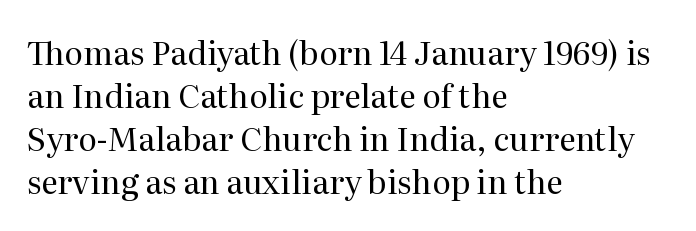
{"serif": "yes", "italic": "no", "bold": "no", "weight": "regular", "width": "normal", "stroke_contrast": "medium", "x_height": "medium", "monospaced": "no", "underline": "no", "align": "left", "line_spacing": "normal", "line_spacing_ratio": 1.34, "letter_spacing": "normal", "letter_spacing_em": 0.0, "glyph_px": 32}
